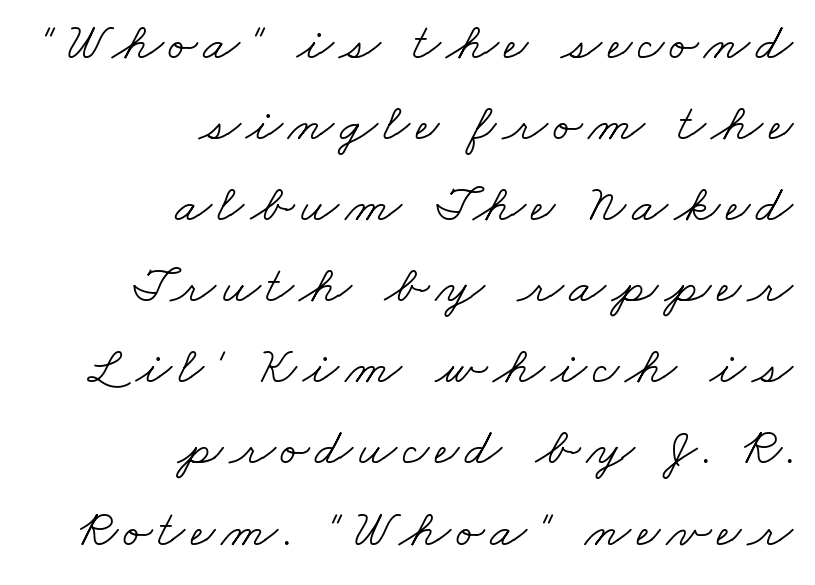
The image shows 53 px light, wide serif type; set right-aligned, normal line spacing (1.53x), not underlined; low stroke contrast and a small x-height.
